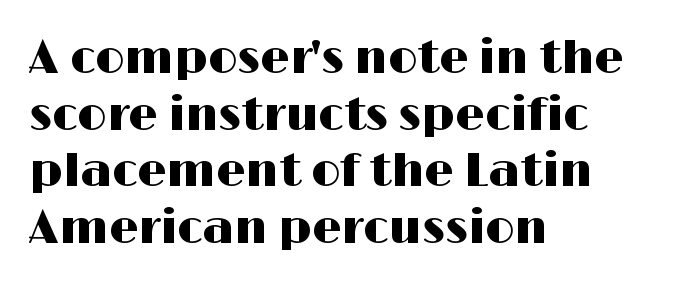
Nope, not italic — everything's standing straight. You could not count columns in this text — the font is proportionally spaced. Inter-character spacing is left at the font's built-in metrics. A clean baseline with only descenders dipping below it. I'd call this a sans setting — the letters go barefoot.
